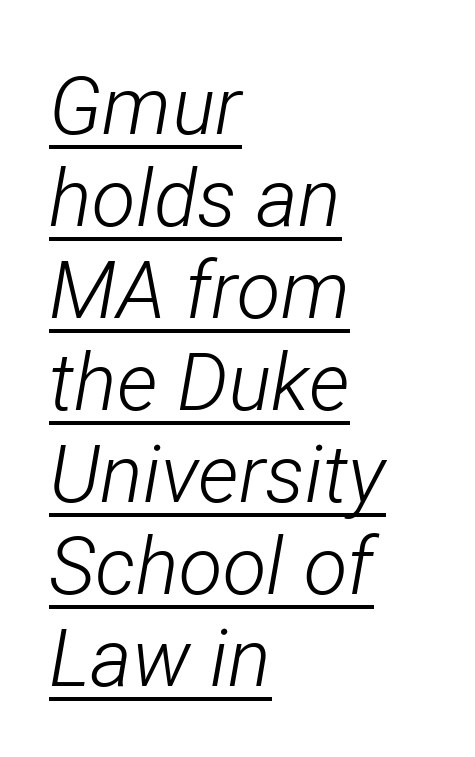
{"italic": "yes", "lean": "right", "slant_degrees": 12, "bold": "no", "weight": "light", "width": "condensed", "stroke_contrast": "low", "x_height": "medium", "monospaced": "no", "underline": "yes", "align": "left", "line_spacing": "tight", "line_spacing_ratio": 1.15, "letter_spacing": "normal", "letter_spacing_em": 0.0, "glyph_px": 80}
